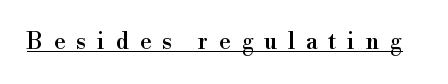
{"italic": "no", "underline": "yes", "letter_spacing": "wide", "letter_spacing_em": 0.47, "glyph_px": 23}
